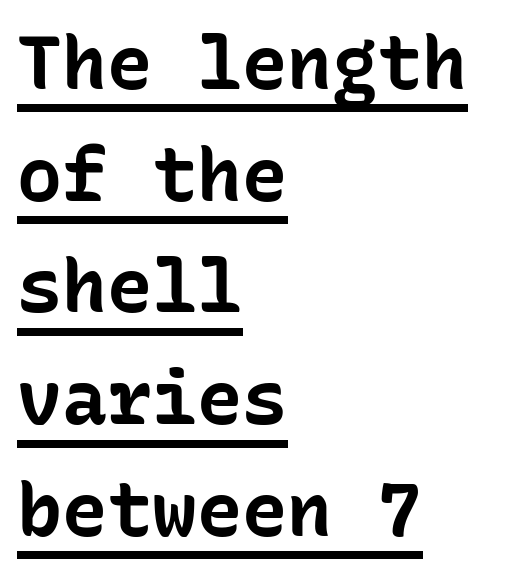
Q: Is the text bold? A: Yes.
Q: Is the text italic (slanted)? A: No, it is upright.
Q: Is the typeface a serif or a sans-serif typeface? A: Sans-serif.
Q: Is the text underlined? A: Yes.
Q: How is the paragraph aligned? A: Left-aligned.
Q: Is the spacing between letters normal or unusually wide? A: Normal.
Q: Is the spacing between lines tight, normal or loose? A: Normal.
Q: Width (condensed, normal, or wide)? A: Normal.
Q: Stroke contrast? A: Low.
Q: x-height? A: Medium.
Q: Monospaced? A: Yes.
